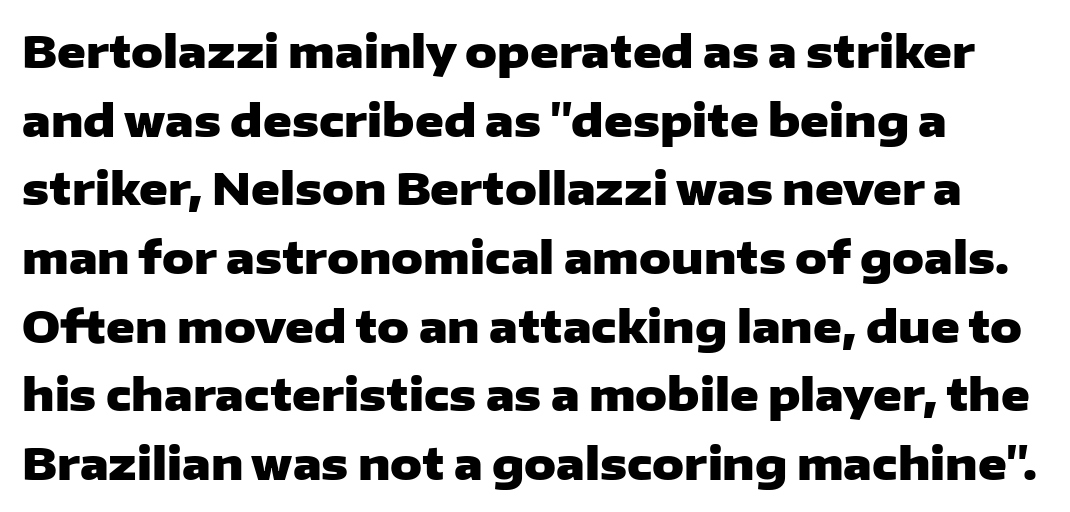
The image shows 44 px heavy, wide sans-serif type, upright; set normal line spacing (1.56x), normal letter spacing, not underlined; low stroke contrast and a medium x-height.
